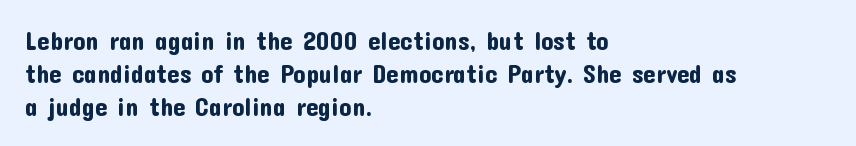
{"italic": "no", "underline": "no", "align": "left", "line_spacing": "normal", "line_spacing_ratio": 1.32, "letter_spacing": "normal", "letter_spacing_em": 0.0, "glyph_px": 25}
